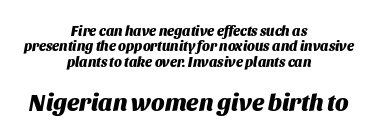
Q: Is the text bold? A: Yes.
Q: Is the text italic (slanted)? A: Yes, it leans right by about 11 degrees.
Q: Is the text underlined? A: No.
Q: How is the paragraph aligned? A: Centered.
Q: Is the spacing between letters normal or unusually wide? A: Normal.
Q: Is the spacing between lines tight, normal or loose? A: Tight.
Q: Which block of text is set in a larger size, the first (top) or the second (bottom)? A: The second (bottom) one.
